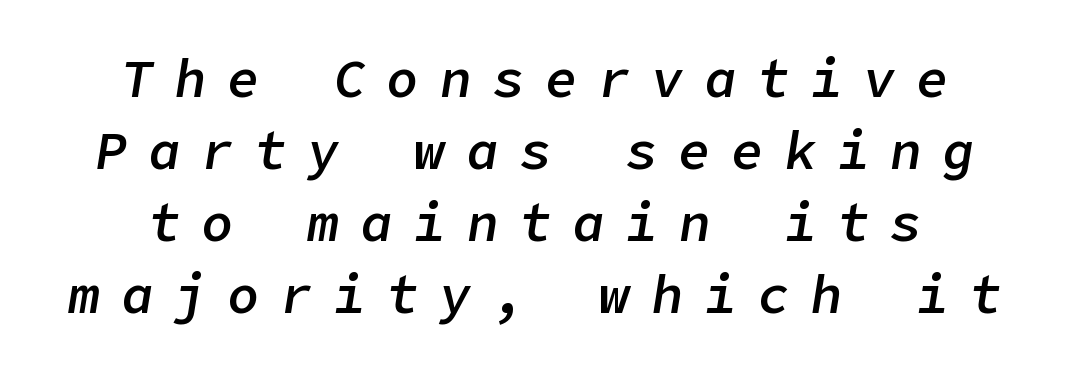
Q: Is the text bold? A: Semi-bold.
Q: Is the text italic (slanted)? A: Yes, it leans right by about 9 degrees.
Q: Is the text underlined? A: No.
Q: How is the paragraph aligned? A: Centered.
Q: Is the spacing between letters normal or unusually wide? A: Unusually wide.
Q: Is the spacing between lines tight, normal or loose? A: Normal.
Q: Width (condensed, normal, or wide)? A: Normal.
Q: Stroke contrast? A: Low.
Q: x-height? A: Medium.
